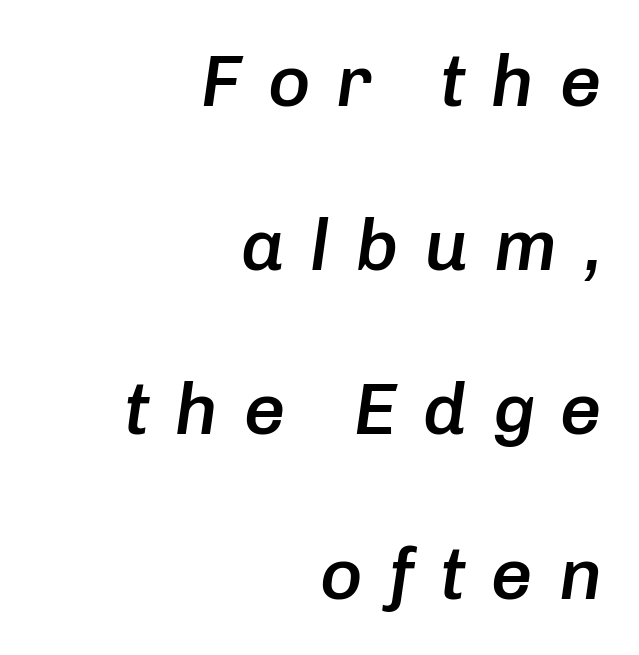
Descenders hang freely into open space. One-word summary of the alignment: right. The rendering applies a slant to the glyphs. The strokes are fattened partway — semibold, not bold. Characters follow at a spacing far wider than the type designer built in. This sample trades compactness for vertical openness between lines.
